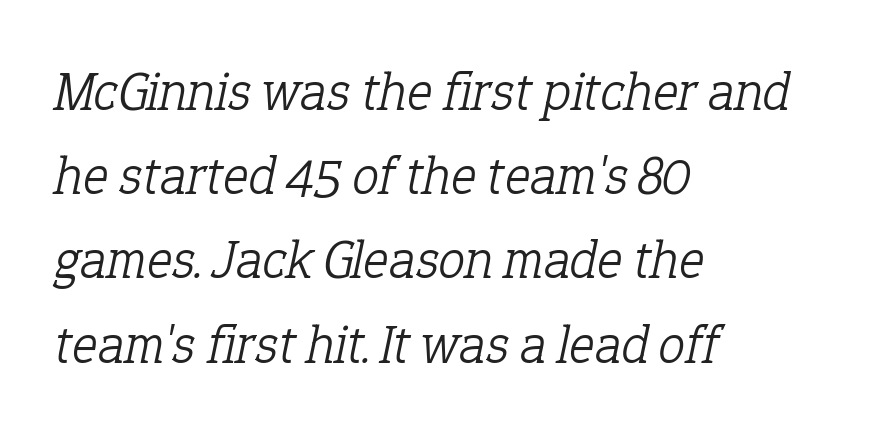
The image shows 54 px light serif type, italic (leaning right); set left-aligned, normal line spacing (1.56x), normal letter spacing, not underlined; low stroke contrast and a medium x-height.
